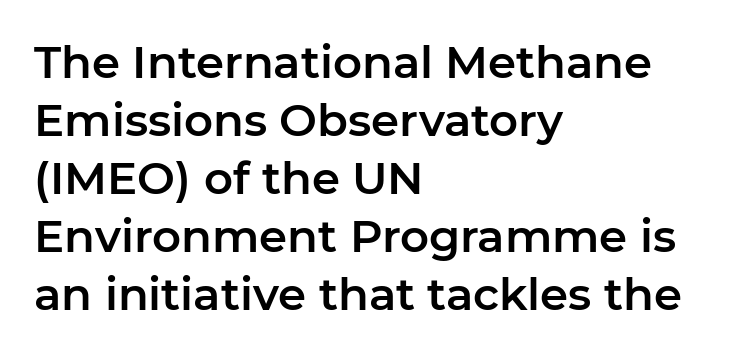
Does the leading feel generous? No, just average. Tall strokes in this sample are plumb rather than angled. Proportional: the letters do not fall into vertical columns. The letters carry no serifs — their stems end cleanly without finishing strokes. The space directly below the letters is spotless.
